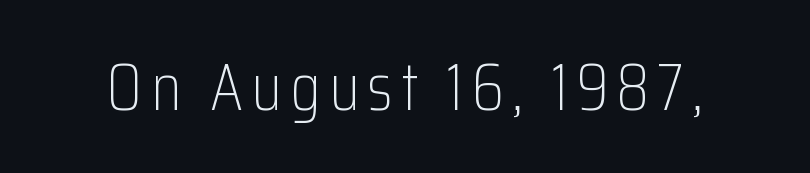
The rendering uses natural spacing where letterforms have individual widths. Quick note: not italic, upright. Bold? No — there's no thickening of the strokes. Bare-footed words on every line. Does the type have serifs? No, each stem ends abruptly.
